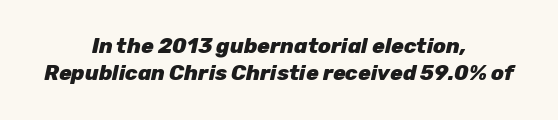
{"italic": "yes", "lean": "right", "slant_degrees": 12, "bold": "yes", "underline": "no", "align": "center", "line_spacing": "normal", "line_spacing_ratio": 1.29, "letter_spacing": "normal", "letter_spacing_em": 0.0, "glyph_px": 21}
